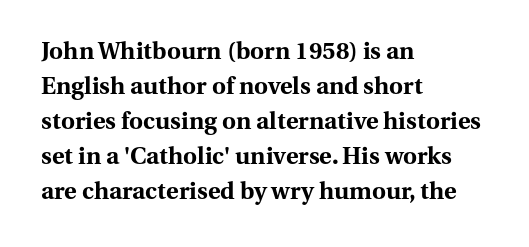
Q: Is the text bold? A: Yes.
Q: Is the text italic (slanted)? A: No, it is upright.
Q: Is the text underlined? A: No.
Q: How is the paragraph aligned? A: Left-aligned.
Q: Is the spacing between letters normal or unusually wide? A: Normal.
Q: Is the spacing between lines tight, normal or loose? A: Normal.
